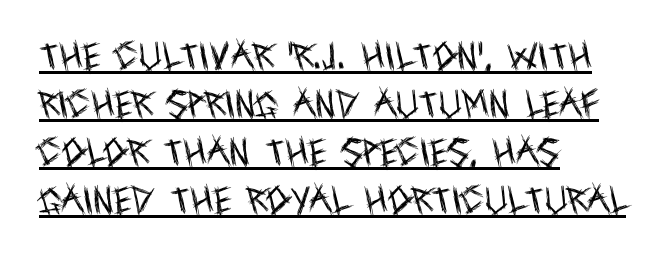
The image shows 31 px regular-weight, condensed sans-serif type, upright; set left-aligned, normal line spacing (1.55x), normal letter spacing, underlined; a large x-height.
